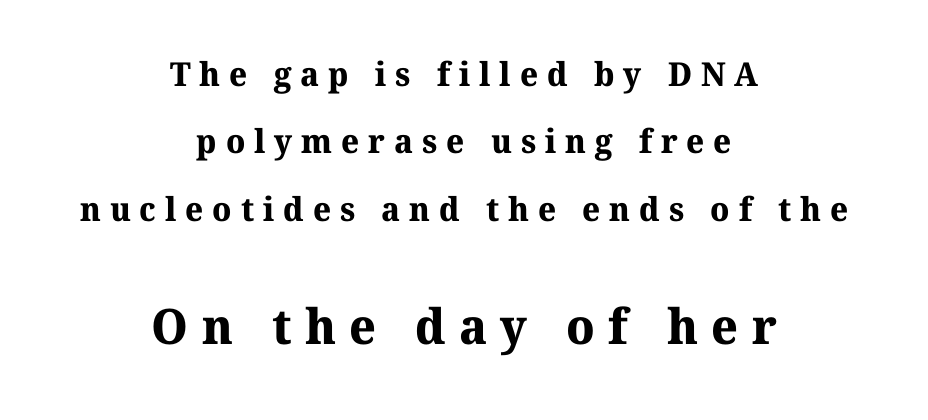
The image shows 49 px bold serif type; set centered, loose line spacing (2.04x), unusually wide letter spacing (+0.27 em), not underlined; the second (bottom) block is 1.48x larger; medium stroke contrast and a medium x-height.
